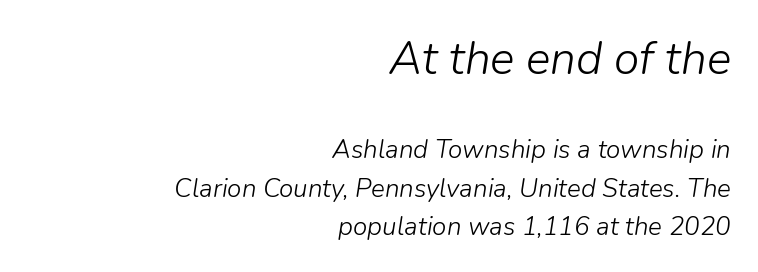
The image shows 46 px light type, italic (leaning right); set right-aligned, normal line spacing (1.47x), normal letter spacing, not underlined; the first (top) block is 1.77x larger; low stroke contrast and a medium x-height.
